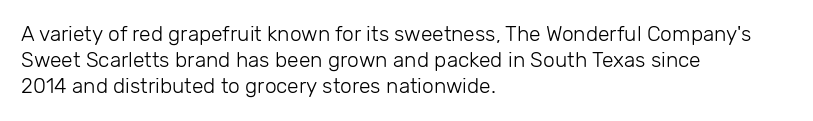
{"italic": "no", "bold": "no", "underline": "no", "align": "left", "line_spacing": "normal", "line_spacing_ratio": 1.25, "letter_spacing": "normal", "letter_spacing_em": 0.0, "glyph_px": 21}
